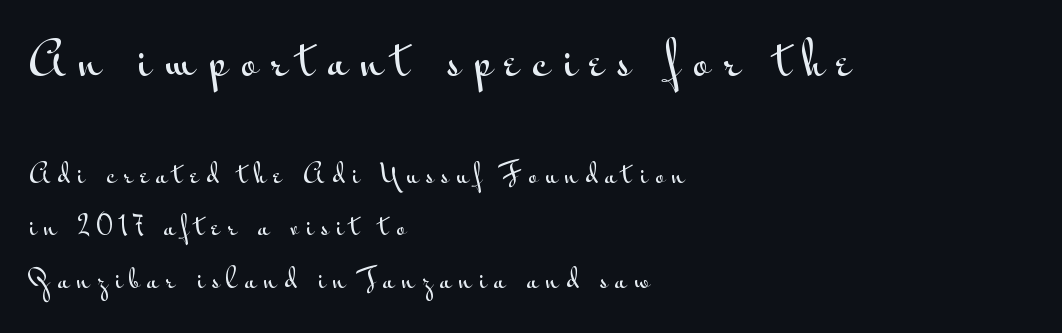
The image shows 44 px wide sans-serif type; set left-aligned, loose line spacing (2.09x), unusually wide letter spacing (+0.3 em), not underlined; the first (top) block is 1.76x larger; medium stroke contrast and a small x-height.
